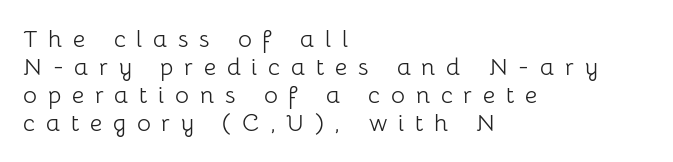
{"italic": "no", "bold": "no", "underline": "no", "align": "left", "line_spacing_ratio": 1.17, "letter_spacing": "wide", "letter_spacing_em": 0.45, "glyph_px": 24}
